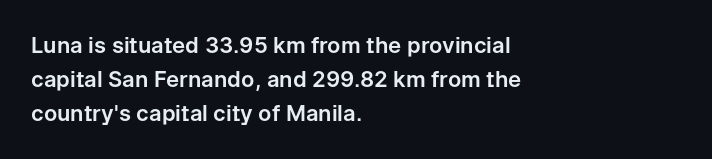
Students, observe: this is what conventionally led text looks like. This sample uses an upright cut, with every glyph sitting square on the baseline. A clean baseline with only descenders dipping below it. Each word holds together tightly as a unit, with standard inter-letter gaps.
